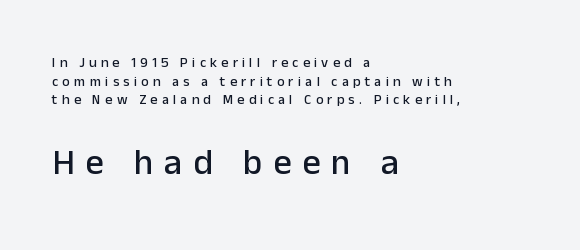
The image shows 36 px sans-serif type, upright; set left-aligned, normal line spacing (1.33x), unusually wide letter spacing (+0.3 em), not underlined; the second (bottom) block is 2.57x larger; low stroke contrast and a medium x-height.
